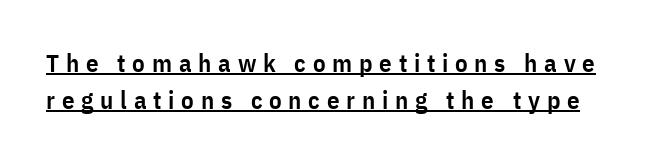
Horizontal bands of white between lines are of average thickness. The words here are underlined. Tracking value appears strongly positive — letters spread wide. The letters are semibold — heavier than regular but short of a full bold.
